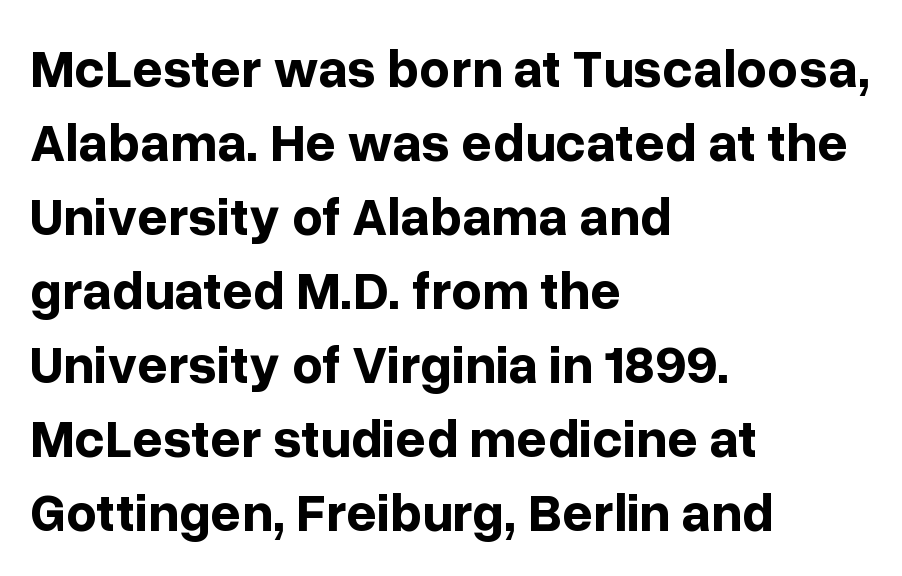
{"serif": "no", "italic": "no", "bold": "yes", "weight": "bold", "width": "normal", "stroke_contrast": "low", "x_height": "medium", "monospaced": "no", "underline": "no", "align": "left", "line_spacing": "normal", "line_spacing_ratio": 1.37, "letter_spacing": "normal", "letter_spacing_em": 0.0, "glyph_px": 54}
